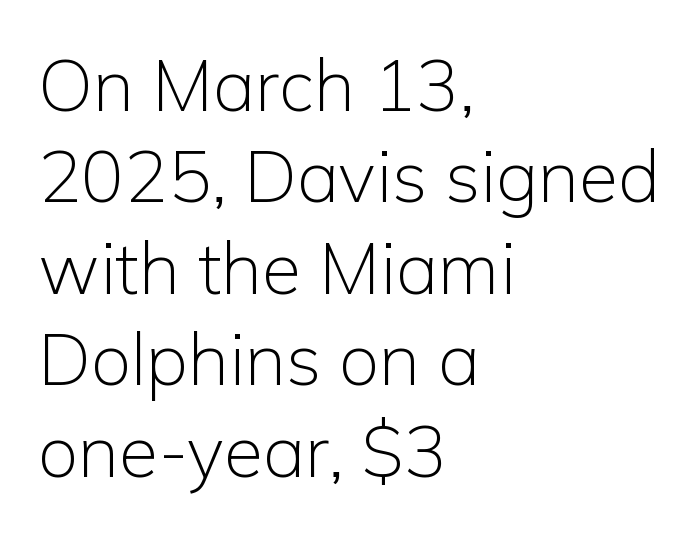
{"serif": "no", "italic": "no", "bold": "no", "weight": "light", "width": "normal", "stroke_contrast": "low", "x_height": "medium", "monospaced": "no", "underline": "no", "align": "left", "line_spacing": "normal", "line_spacing_ratio": 1.27, "letter_spacing": "normal", "letter_spacing_em": 0.0, "glyph_px": 72}
